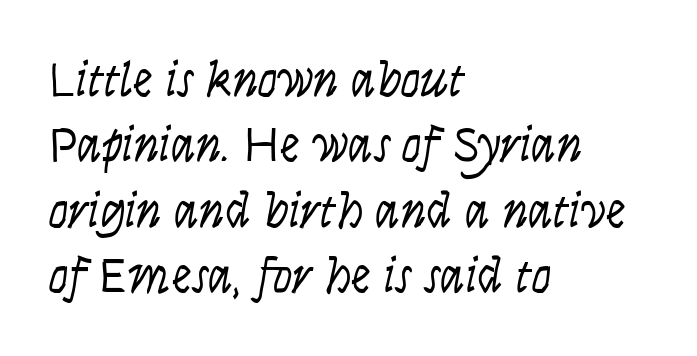
Q: Is the text bold? A: No.
Q: Is the text italic (slanted)? A: Yes, it leans right by about 9 degrees.
Q: Is the text underlined? A: No.
Q: How is the paragraph aligned? A: Left-aligned.
Q: Is the spacing between letters normal or unusually wide? A: Normal.
Q: Is the spacing between lines tight, normal or loose? A: Normal.
Q: Width (condensed, normal, or wide)? A: Condensed.
Q: Stroke contrast? A: Low.
Q: x-height? A: Large.
Q: Monospaced? A: No.
